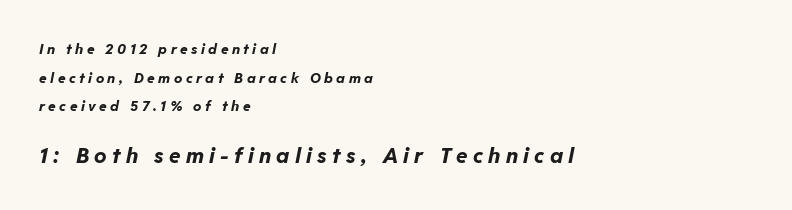
{"italic": "yes", "lean": "right", "slant_degrees": 11, "bold": "yes", "underline": "no", "align": "left", "line_spacing": "loose", "line_spacing_ratio": 2.04, "letter_spacing": "wide", "letter_spacing_em": 0.25, "larger_block": "second", "size_ratio": 1.5, "glyph_px": 21}
